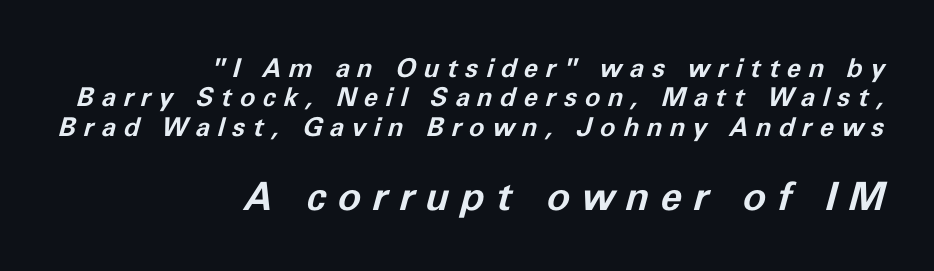
{"italic": "yes", "lean": "right", "slant_degrees": 11, "bold": "yes", "weight": "bold", "width": "normal", "stroke_contrast": "low", "x_height": "medium", "monospaced": "no", "underline": "no", "align": "right", "line_spacing": "tight", "line_spacing_ratio": 1.13, "letter_spacing": "wide", "letter_spacing_em": 0.29, "larger_block": "second", "size_ratio": 1.5, "glyph_px": 39}
